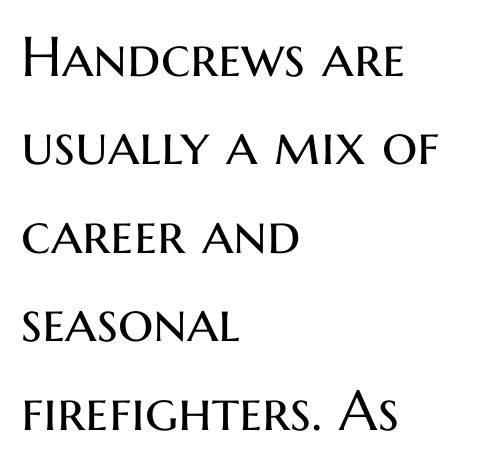
Lines of text with bare space underneath. The strokes carry an ordinary text weight at most. To sum up the face: it is a sans, with no serifs. The type sits square on the baseline with zero lean. The typesetter chose a ragged-right arrangement here.
